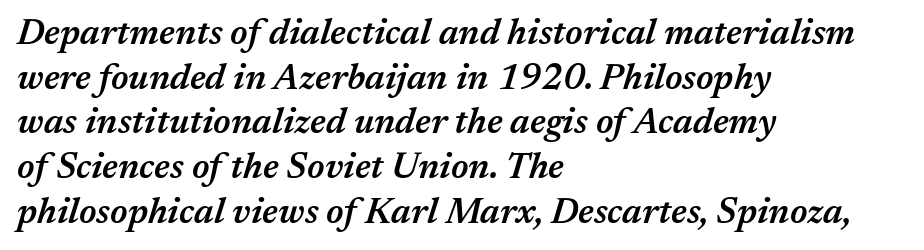
One-word summary of the alignment: left. There's an unmistakable incline to the writing here. Clear beneath every line of the passage. The rendering uses natural spacing where letterforms have individual widths. Compared with typical body copy, the letter spacing here is the same.
